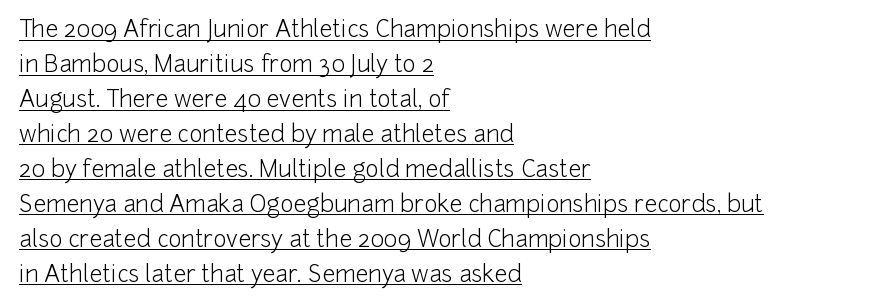
{"italic": "no", "bold": "no", "underline": "yes", "align": "left", "line_spacing": "normal", "line_spacing_ratio": 1.52, "letter_spacing": "normal", "letter_spacing_em": 0.0, "glyph_px": 23}
